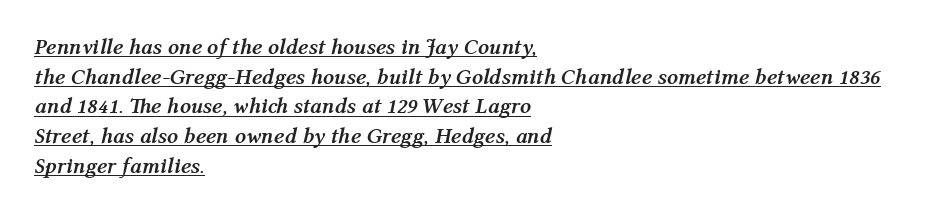
{"italic": "yes", "lean": "right", "slant_degrees": 12, "bold": "yes", "underline": "yes", "align": "left", "line_spacing": "normal", "line_spacing_ratio": 1.35, "letter_spacing": "normal", "letter_spacing_em": 0.0, "glyph_px": 22}
